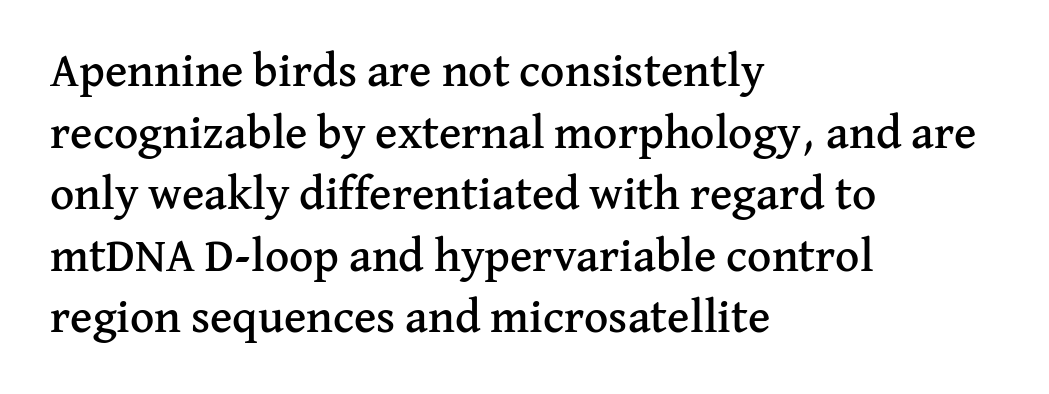
{"serif": "yes", "italic": "no", "width": "normal", "stroke_contrast": "medium", "x_height": "medium", "monospaced": "no", "underline": "no", "align": "left", "line_spacing": "normal", "line_spacing_ratio": 1.31, "letter_spacing": "normal", "letter_spacing_em": 0.0, "glyph_px": 47}
